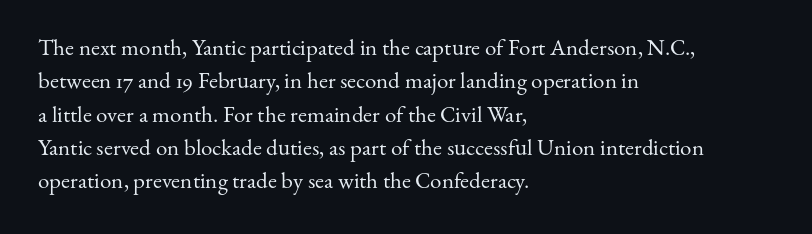
Q: Is the text bold? A: No.
Q: Is the text italic (slanted)? A: No, it is upright.
Q: Is the text underlined? A: No.
Q: How is the paragraph aligned? A: Left-aligned.
Q: Is the spacing between letters normal or unusually wide? A: Normal.
Q: Is the spacing between lines tight, normal or loose? A: Normal.
